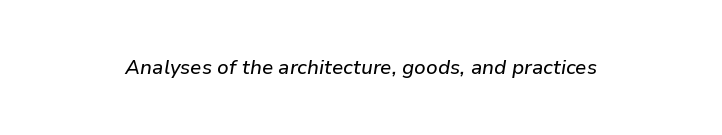
{"italic": "yes", "lean": "right", "slant_degrees": 9, "underline": "no", "letter_spacing": "normal", "letter_spacing_em": 0.0, "glyph_px": 20}
